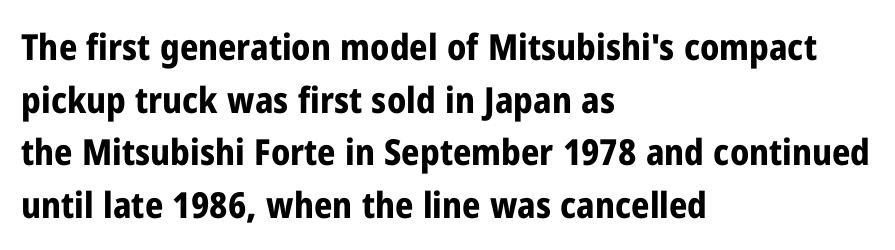
How heavy is the stroke? Heavy — this is a bold. Vertical spacing — default. Short note: letters normally spaced. Looks like regular typesetting: each glyph gets only the width it needs. The specimen reads as upright at a glance.
